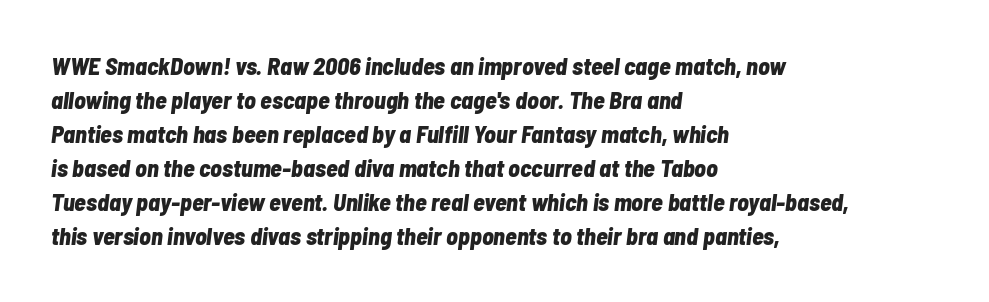
{"italic": "yes", "lean": "right", "slant_degrees": 7, "bold": "yes", "underline": "no", "align": "left", "line_spacing": "normal", "line_spacing_ratio": 1.42, "letter_spacing": "normal", "letter_spacing_em": 0.0, "glyph_px": 24}
